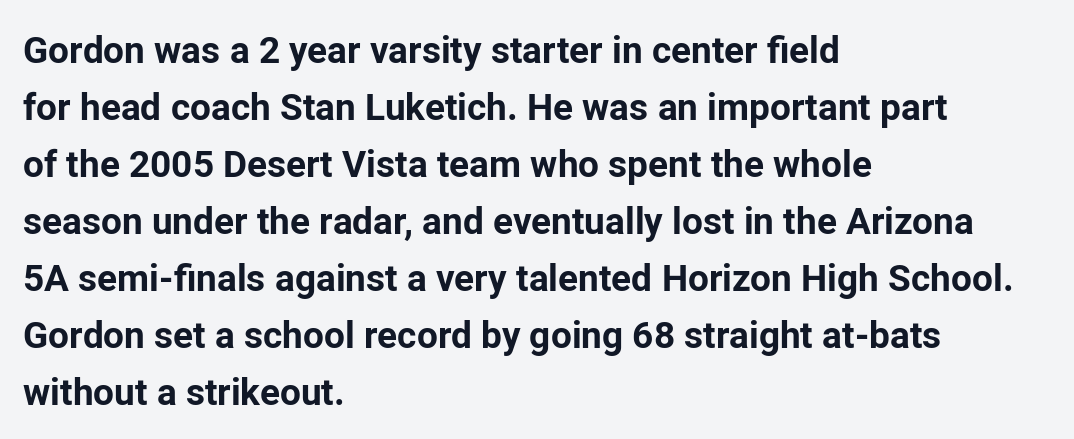
The image shows 37 px bold sans-serif type, upright; set left-aligned, normal line spacing (1.54x), normal letter spacing, not underlined; low stroke contrast and a medium x-height.
